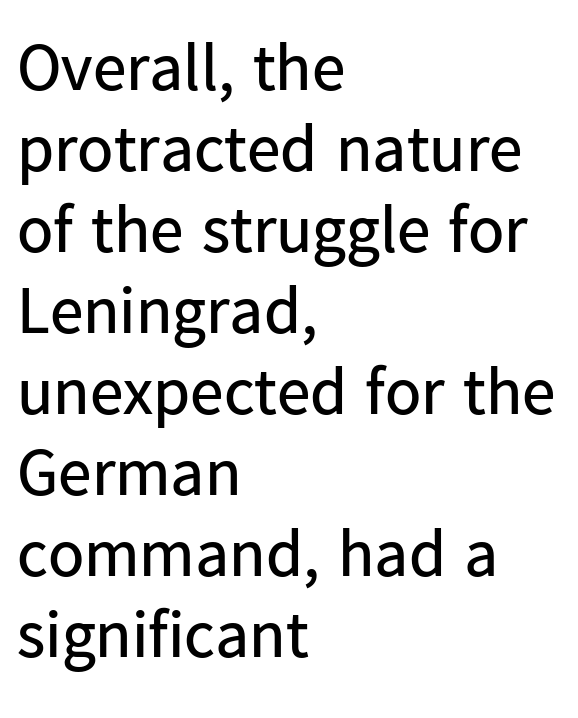
Q: Is the text bold? A: No.
Q: Is the text italic (slanted)? A: No, it is upright.
Q: Is the typeface a serif or a sans-serif typeface? A: Sans-serif.
Q: Is the text underlined? A: No.
Q: How is the paragraph aligned? A: Left-aligned.
Q: Is the spacing between letters normal or unusually wide? A: Normal.
Q: Width (condensed, normal, or wide)? A: Normal.
Q: Stroke contrast? A: Low.
Q: x-height? A: Medium.
Q: Monospaced? A: No.
